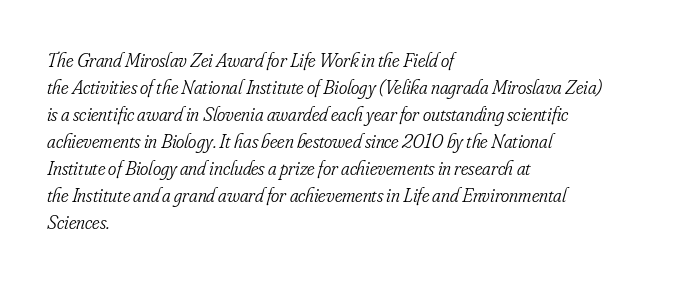
The image shows 20 px text type, italic (leaning right); set left-aligned, normal line spacing (1.35x), normal letter spacing, not underlined.
